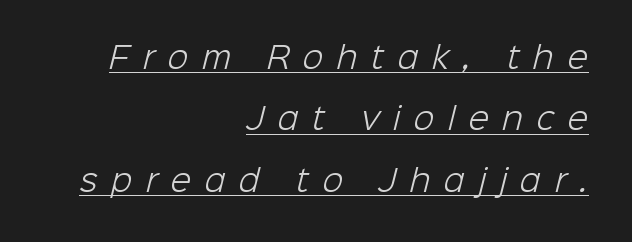
The image shows 30 px light sans-serif type; set right-aligned, loose line spacing (2.05x), unusually wide letter spacing (+0.45 em), underlined; low stroke contrast and a medium x-height.
